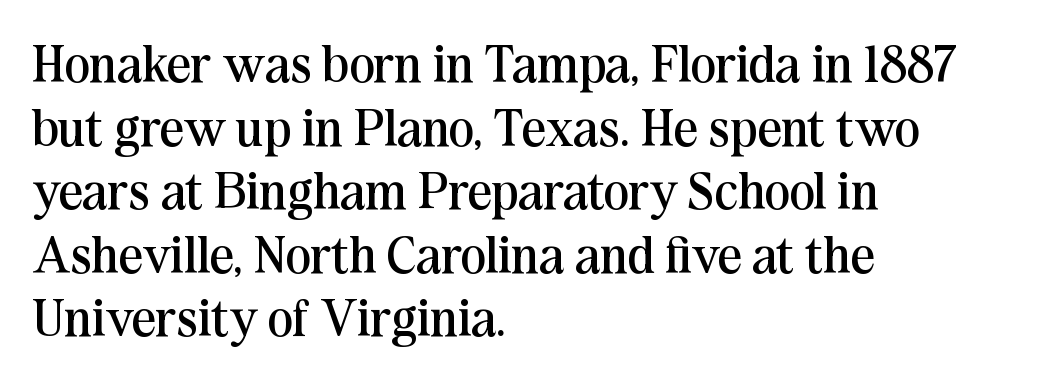
The typeface has the unassuming heft of standard copy or less. Check where the strokes stop: tiny serifs finish them off. A student would call this left alignment; a typographer would say flush left, rag right. The foot of each line stays bare and open. Is this a fixed-width face? No — the glyphs have proportional, varying widths. What stands out about the letter spacing? Nothing — it is the standard amount.
